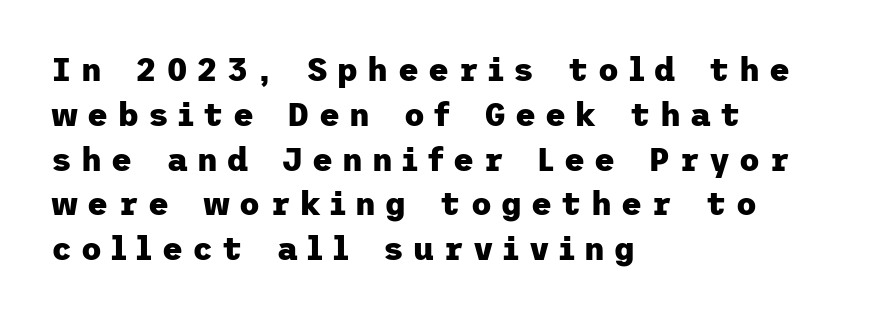
{"serif": "no", "italic": "no", "bold": "yes", "weight": "heavy", "width": "normal", "stroke_contrast": "low", "x_height": "medium", "underline": "no", "align": "left", "line_spacing": "normal", "line_spacing_ratio": 1.4, "letter_spacing": "wide", "letter_spacing_em": 0.29, "glyph_px": 32}
